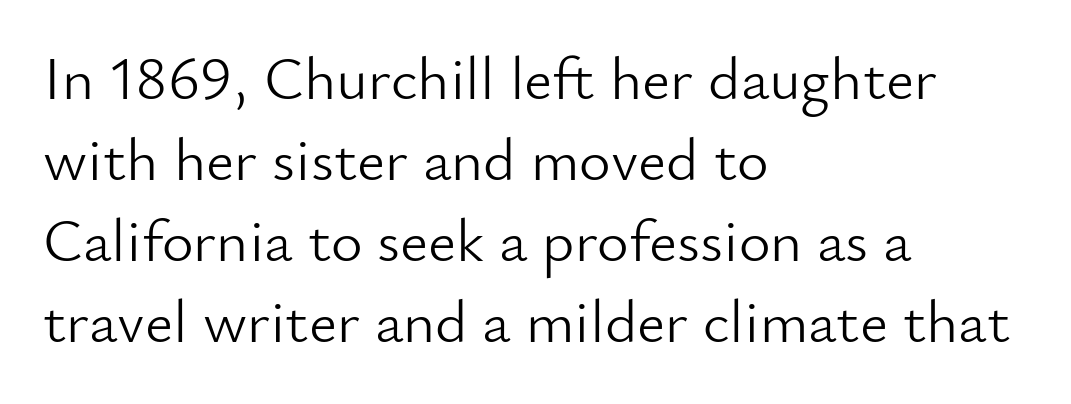
Q: Is the text bold? A: No.
Q: Is the text italic (slanted)? A: No, it is upright.
Q: Is the typeface a serif or a sans-serif typeface? A: Sans-serif.
Q: Is the text underlined? A: No.
Q: How is the paragraph aligned? A: Left-aligned.
Q: Is the spacing between letters normal or unusually wide? A: Normal.
Q: Is the spacing between lines tight, normal or loose? A: Normal.
Q: Width (condensed, normal, or wide)? A: Normal.
Q: Stroke contrast? A: Low.
Q: x-height? A: Small.
Q: Monospaced? A: No.
